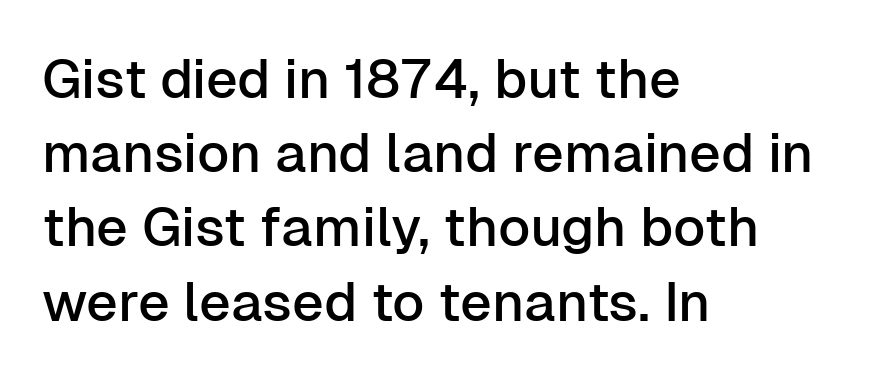
Q: Is the text italic (slanted)? A: No, it is upright.
Q: Is the typeface a serif or a sans-serif typeface? A: Sans-serif.
Q: Is the text underlined? A: No.
Q: How is the paragraph aligned? A: Left-aligned.
Q: Is the spacing between letters normal or unusually wide? A: Normal.
Q: Is the spacing between lines tight, normal or loose? A: Normal.
Q: Width (condensed, normal, or wide)? A: Normal.
Q: Stroke contrast? A: Low.
Q: x-height? A: Medium.
Q: Monospaced? A: No.
